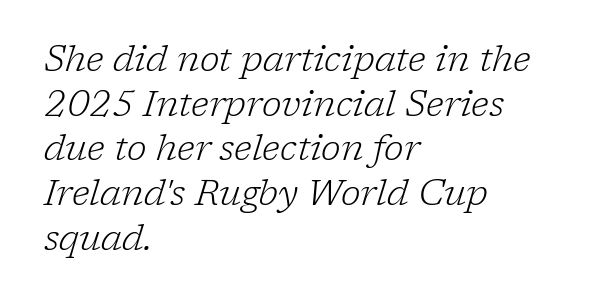
The image shows 36 px light serif type, italic (leaning right); set left-aligned, line spacing 1.24x, normal letter spacing, not underlined; low stroke contrast and a medium x-height.
